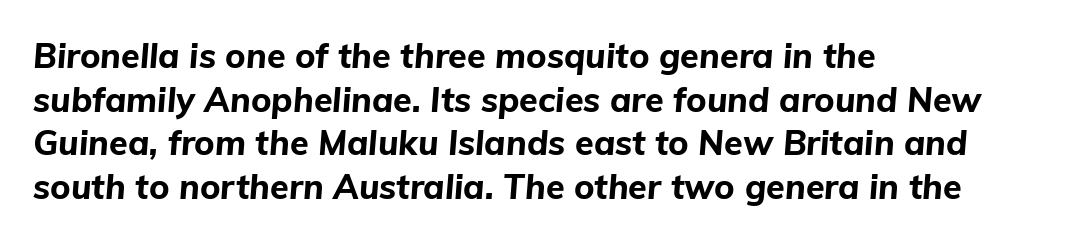
Looks like regular typesetting: each glyph gets only the width it needs. Each line starts at the same left margin while the right side varies. Does the weight exceed regular? Yes, all the way to bold. Descender tails drop into unmarked territory.
